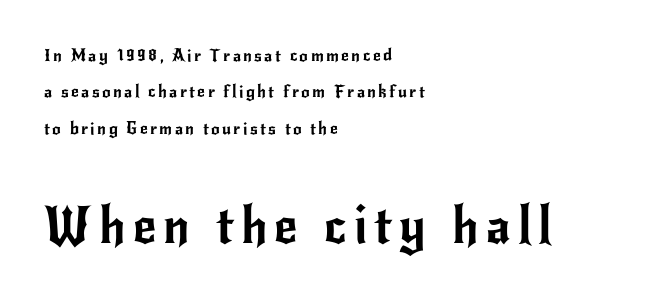
The image shows 51 px sans-serif type, upright; set left-aligned, loose line spacing (2.14x), not underlined; the second (bottom) block is 3.0x larger; low stroke contrast and a small x-height.
